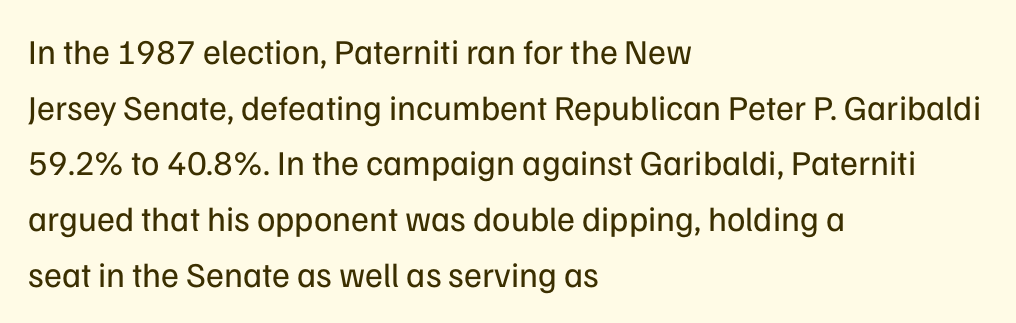
The image shows 35 px regular-weight sans-serif type, upright; set left-aligned, normal line spacing (1.59x), normal letter spacing, not underlined; low stroke contrast and a medium x-height.
